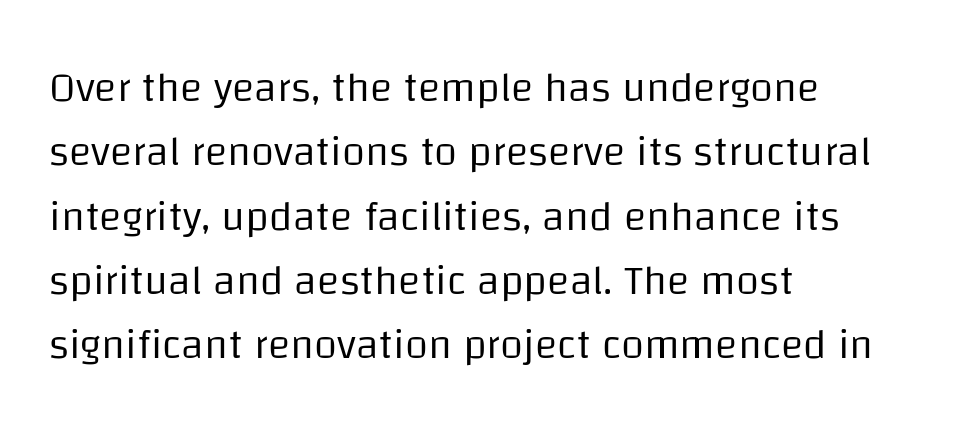
When letters stand straight like this, we call the style roman or upright. Observe the ordinary spacing: letters are neighbours, not strangers. Weight: regular or lighter. This sample has the flowing, uneven cadence of proportional lettering. Descenders hang freely into open space.
